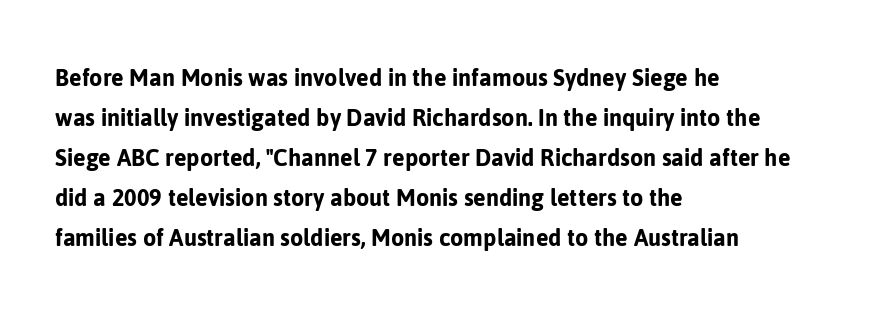
The image shows 27 px text type, upright; set left-aligned, normal line spacing (1.48x), normal letter spacing, not underlined.
